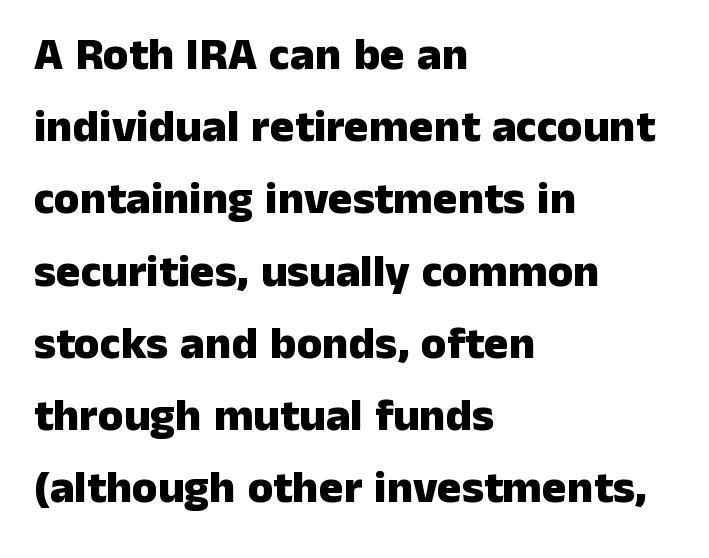
The axis of the letterforms is exactly vertical. The letters sit at their default tracking, neither squeezed nor spread. Successive baselines arrive at the customary interval. How heavy is the stroke? Heavy — this is a bold. The rendering shows plain stroke endings on the letterforms — a sans-serif design.
